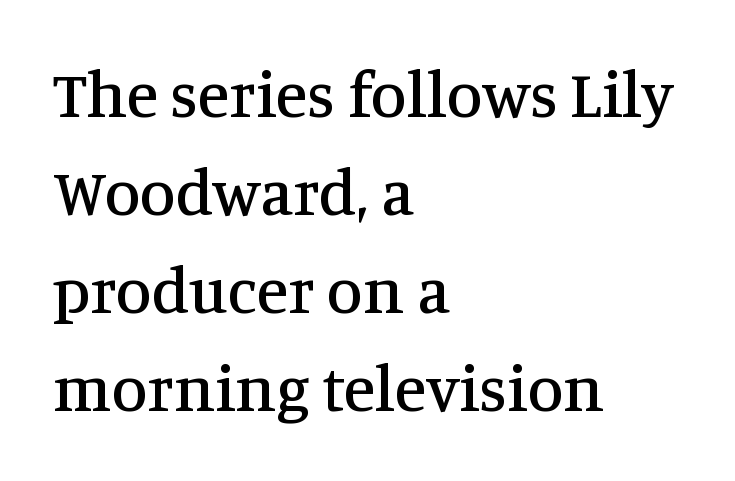
The block of text has a typical density, with ordinary space between rows. The paragraph shown leans on its left margin. Looks like regular typesetting: each glyph gets only the width it needs. Nobody drew a line under any word here.
